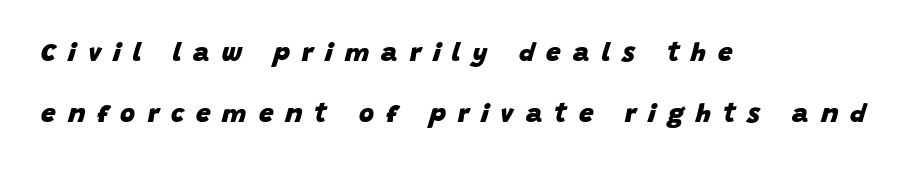
The image shows 26 px bold type, italic (leaning right); set left-aligned, loose line spacing (2.36x), unusually wide letter spacing (+0.46 em), not underlined.
